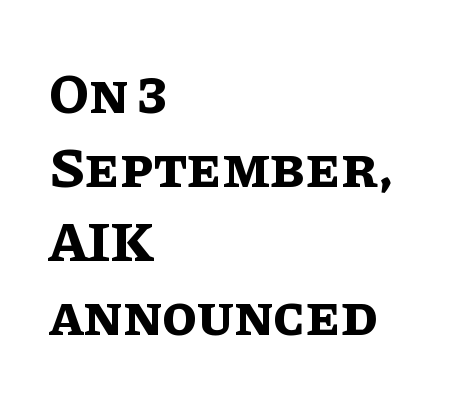
The rendering uses a moderate line-height, typical for paragraphs. Here the designer chose a conventional face with non-uniform glyph widths. Quick note: underline off. Rendered with straight, roman letterforms. What weight is shown? A full bold with thick strokes.
